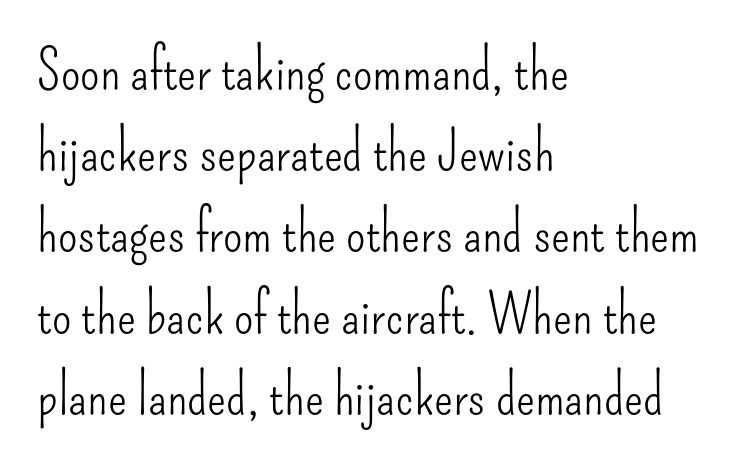
Q: Is the text bold? A: No.
Q: Is the text italic (slanted)? A: No, it is upright.
Q: Is the typeface a serif or a sans-serif typeface? A: Sans-serif.
Q: Is the text underlined? A: No.
Q: How is the paragraph aligned? A: Left-aligned.
Q: Is the spacing between letters normal or unusually wide? A: Normal.
Q: Is the spacing between lines tight, normal or loose? A: Normal.
Q: Width (condensed, normal, or wide)? A: Condensed.
Q: Stroke contrast? A: Low.
Q: x-height? A: Small.
Q: Monospaced? A: No.
